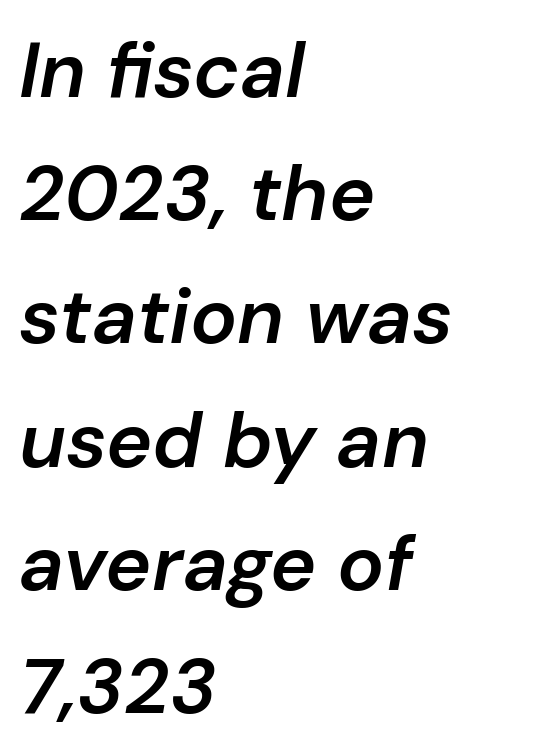
Q: Is the text bold? A: Semi-bold.
Q: Is the text italic (slanted)? A: Yes, it leans right by about 10 degrees.
Q: Is the text underlined? A: No.
Q: How is the paragraph aligned? A: Left-aligned.
Q: Is the spacing between letters normal or unusually wide? A: Normal.
Q: Is the spacing between lines tight, normal or loose? A: Normal.
Q: Width (condensed, normal, or wide)? A: Normal.
Q: Stroke contrast? A: Low.
Q: x-height? A: Medium.
Q: Monospaced? A: No.
